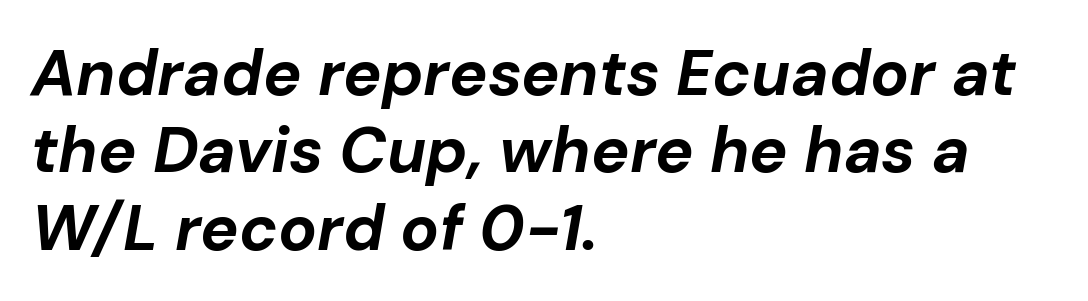
Q: Is the text bold? A: Yes.
Q: Is the text italic (slanted)? A: Yes, it leans right by about 10 degrees.
Q: Is the text underlined? A: No.
Q: How is the paragraph aligned? A: Left-aligned.
Q: Is the spacing between letters normal or unusually wide? A: Normal.
Q: Width (condensed, normal, or wide)? A: Normal.
Q: Stroke contrast? A: Low.
Q: x-height? A: Medium.
Q: Monospaced? A: No.
